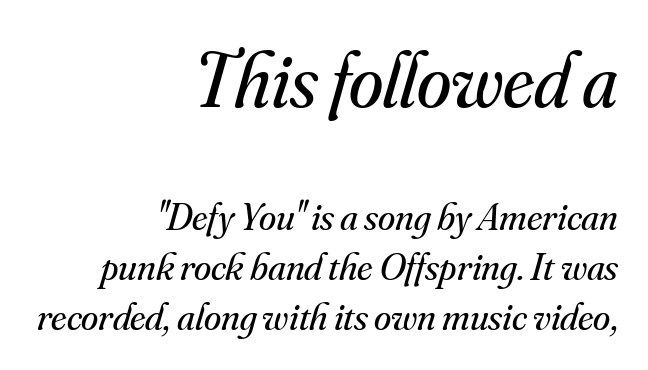
Q: Is the text bold? A: No.
Q: Is the text italic (slanted)? A: Yes, it leans right by about 16 degrees.
Q: Is the typeface a serif or a sans-serif typeface? A: Serif.
Q: Is the text underlined? A: No.
Q: How is the paragraph aligned? A: Right-aligned.
Q: Is the spacing between letters normal or unusually wide? A: Normal.
Q: Is the spacing between lines tight, normal or loose? A: Normal.
Q: Which block of text is set in a larger size, the first (top) or the second (bottom)? A: The first (top) one.
Q: Width (condensed, normal, or wide)? A: Normal.
Q: Stroke contrast? A: Medium.
Q: x-height? A: Small.
Q: Monospaced? A: No.
